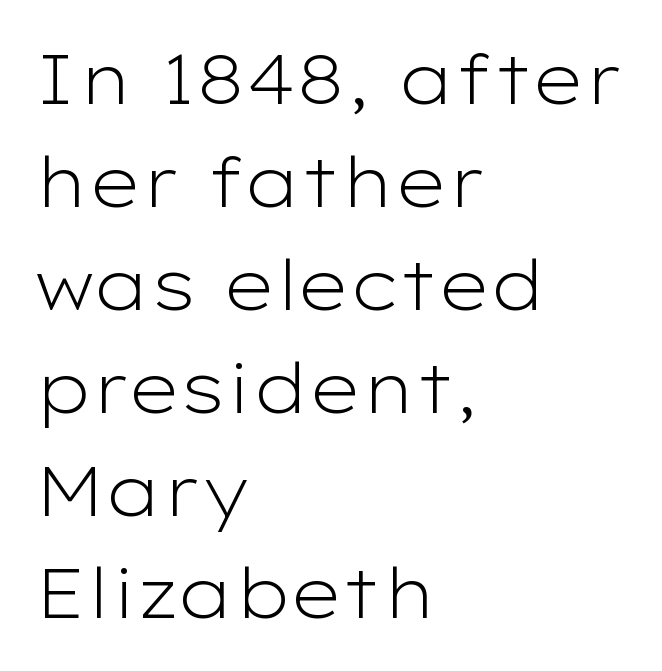
Is this a sans? Yes — the strokes have no serifs. This reads as an unemphasized weight, regular at the heaviest. The gaps between neighbouring characters are ordinary and unremarkable. Descenders hang freely into open space. When letters stand straight like this, we call the style roman or upright. Interline gaps are of average width in this sample.
